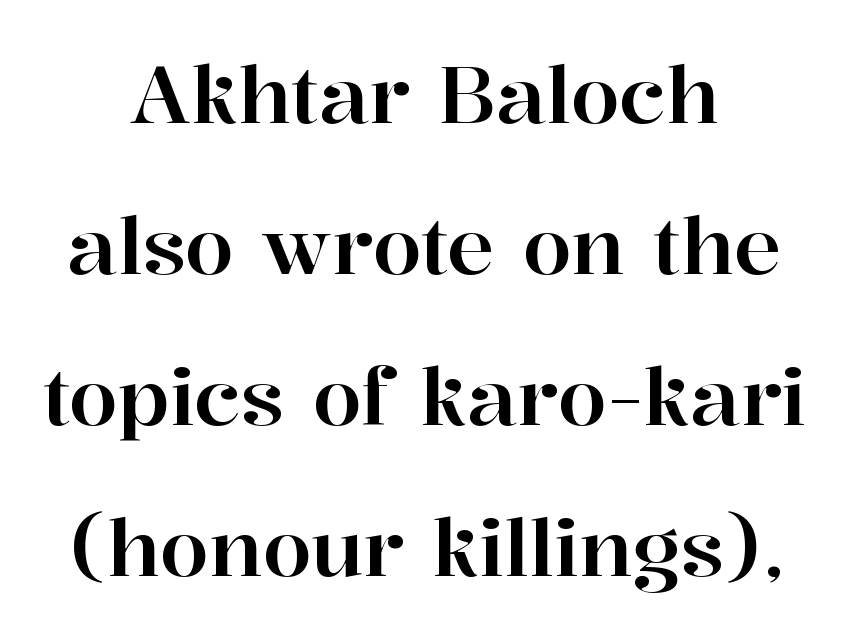
The specimen omits any rule beneath the text block's lines. The letters carry serifs — small finishing strokes at the ends of their stems. Loosely led — the rows are spread out. Varying glyph widths throughout — classic text-font behaviour. The lines are quadded center.
